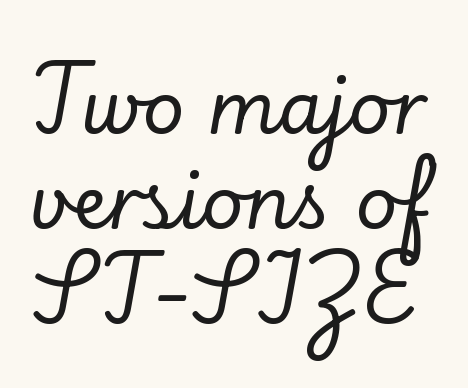
Q: Is the text italic (slanted)? A: Yes.
Q: Is the typeface a serif or a sans-serif typeface? A: Serif.
Q: Is the text underlined? A: No.
Q: Is the spacing between letters normal or unusually wide? A: Normal.
Q: Is the spacing between lines tight, normal or loose? A: Normal.
Q: Width (condensed, normal, or wide)? A: Normal.
Q: Stroke contrast? A: Low.
Q: x-height? A: Small.
Q: Monospaced? A: No.
